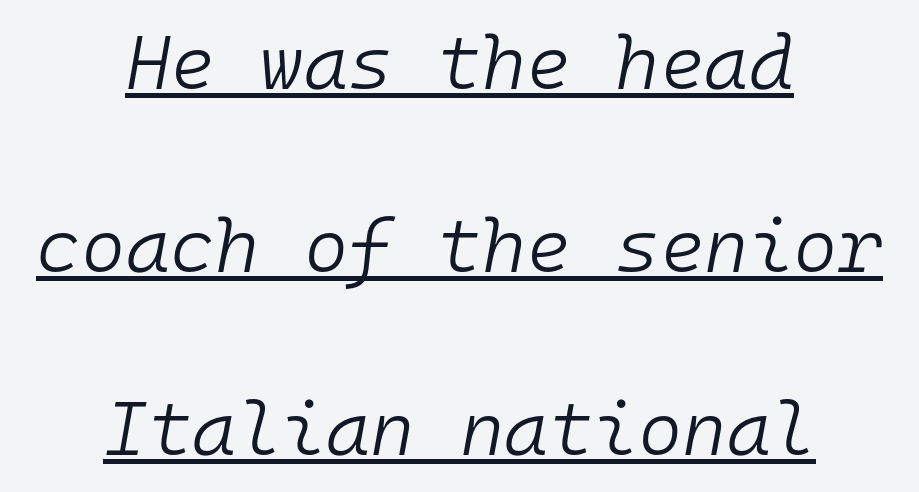
Q: Is the text bold? A: No.
Q: Is the text italic (slanted)? A: Yes, it leans right by about 10 degrees.
Q: Is the text underlined? A: Yes.
Q: How is the paragraph aligned? A: Centered.
Q: Is the spacing between letters normal or unusually wide? A: Normal.
Q: Is the spacing between lines tight, normal or loose? A: Loose.
Q: Width (condensed, normal, or wide)? A: Normal.
Q: Stroke contrast? A: Low.
Q: x-height? A: Medium.
Q: Monospaced? A: Yes.
